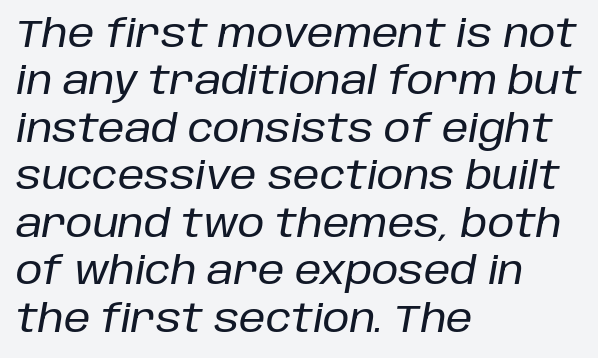
The image shows 38 px text type, italic (leaning right); set left-aligned, normal line spacing (1.25x), normal letter spacing, not underlined; low stroke contrast and a large x-height.
